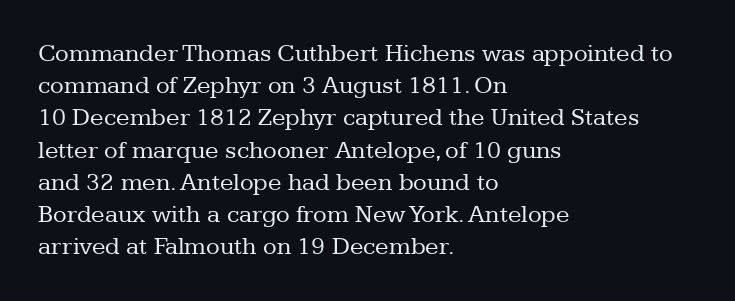
The image shows 25 px text type, upright; set left-aligned, normal line spacing (1.29x), normal letter spacing, not underlined.
